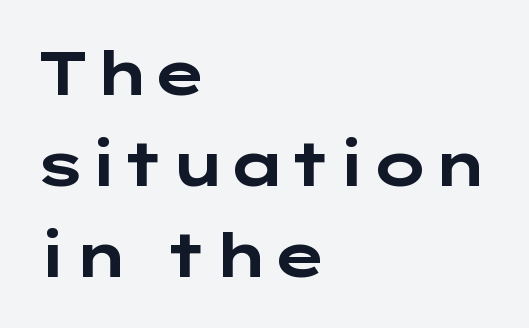
Q: Is the text bold? A: Yes.
Q: Is the text italic (slanted)? A: No, it is upright.
Q: Is the typeface a serif or a sans-serif typeface? A: Sans-serif.
Q: Is the text underlined? A: No.
Q: How is the paragraph aligned? A: Left-aligned.
Q: Is the spacing between letters normal or unusually wide? A: Normal.
Q: Is the spacing between lines tight, normal or loose? A: Normal.
Q: Width (condensed, normal, or wide)? A: Wide.
Q: Stroke contrast? A: Low.
Q: x-height? A: Medium.
